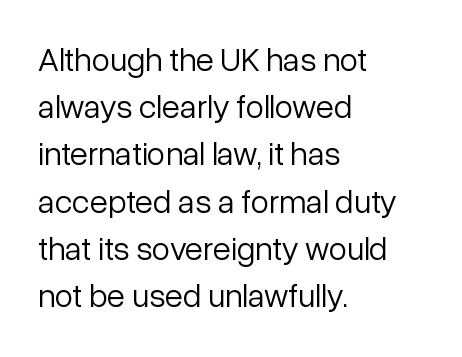
Q: Is the text bold? A: No.
Q: Is the text italic (slanted)? A: No, it is upright.
Q: Is the typeface a serif or a sans-serif typeface? A: Sans-serif.
Q: Is the text underlined? A: No.
Q: How is the paragraph aligned? A: Left-aligned.
Q: Is the spacing between letters normal or unusually wide? A: Normal.
Q: Is the spacing between lines tight, normal or loose? A: Normal.
Q: Width (condensed, normal, or wide)? A: Normal.
Q: Stroke contrast? A: Low.
Q: x-height? A: Medium.
Q: Monospaced? A: No.
